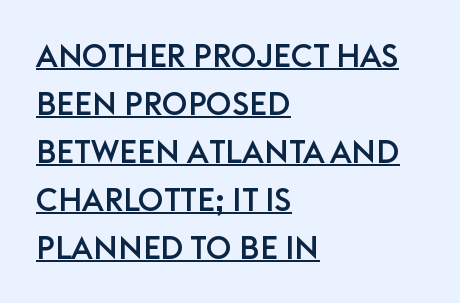
{"serif": "no", "italic": "no", "width": "normal", "stroke_contrast": "low", "x_height": "large", "monospaced": "no", "underline": "yes", "align": "left", "line_spacing": "normal", "line_spacing_ratio": 1.5, "letter_spacing": "normal", "letter_spacing_em": 0.0, "glyph_px": 32}
